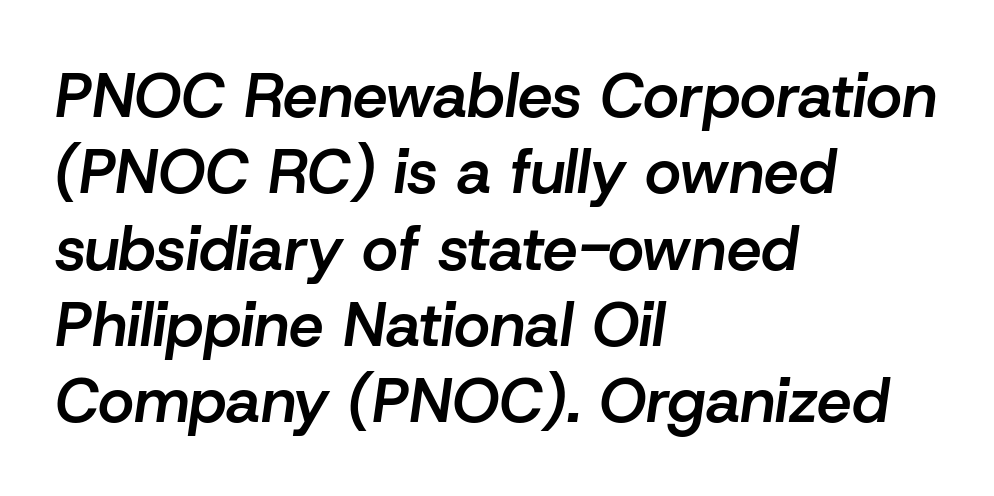
Q: Is the text bold? A: Semi-bold.
Q: Is the text italic (slanted)? A: Yes, it leans right by about 8 degrees.
Q: Is the text underlined? A: No.
Q: How is the paragraph aligned? A: Left-aligned.
Q: Is the spacing between letters normal or unusually wide? A: Normal.
Q: Width (condensed, normal, or wide)? A: Normal.
Q: Stroke contrast? A: Low.
Q: x-height? A: Medium.
Q: Monospaced? A: No.
